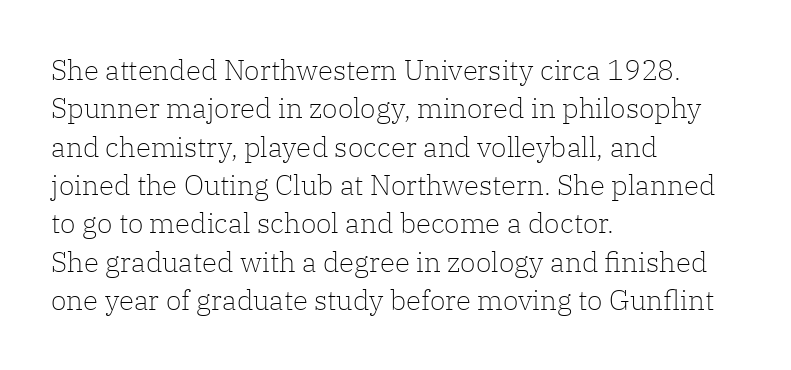
The image shows 28 px light serif type, upright; set left-aligned, normal line spacing (1.37x), normal letter spacing, not underlined; low stroke contrast and a medium x-height.
